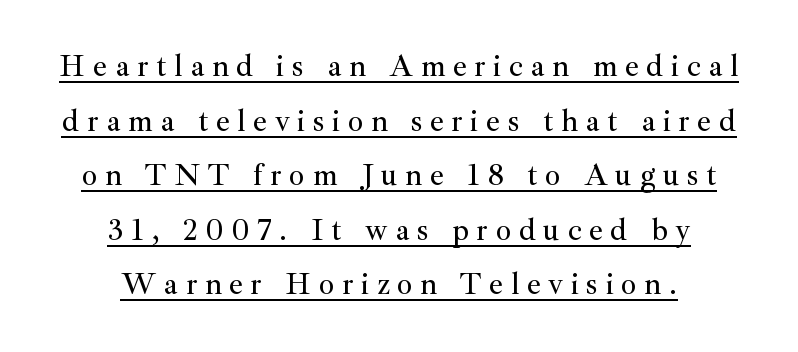
Q: Is the text italic (slanted)? A: No, it is upright.
Q: Is the typeface a serif or a sans-serif typeface? A: Serif.
Q: Is the text underlined? A: Yes.
Q: How is the paragraph aligned? A: Centered.
Q: Is the spacing between letters normal or unusually wide? A: Unusually wide.
Q: Width (condensed, normal, or wide)? A: Normal.
Q: Stroke contrast? A: Medium.
Q: x-height? A: Small.
Q: Monospaced? A: No.
